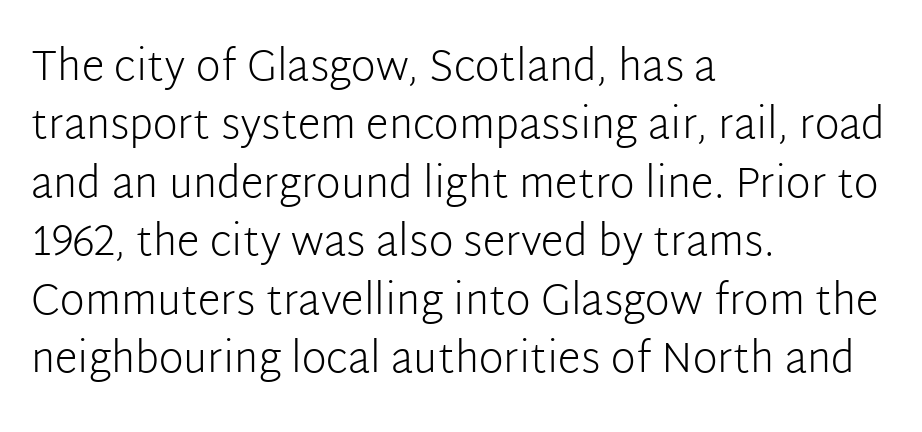
The image shows 42 px light sans-serif type, upright; set left-aligned, normal line spacing (1.39x), normal letter spacing, not underlined; low stroke contrast and a medium x-height.
